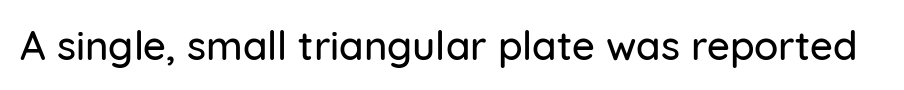
The image shows 40 px sans-serif type, upright; set normal letter spacing, not underlined; low stroke contrast and a medium x-height.
